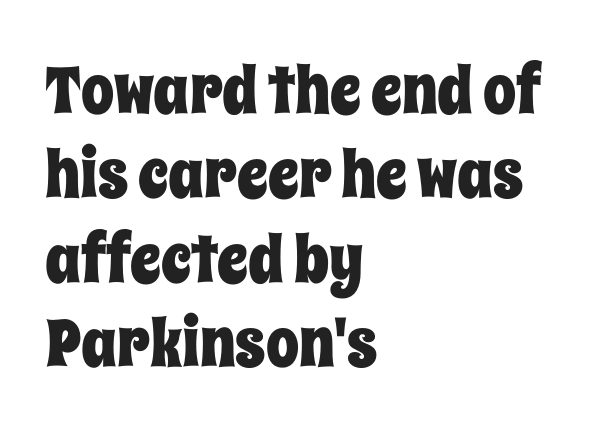
Here the designer chose a conventional face with non-uniform glyph widths. The space beneath each line is pristine and unruled. This sample uses an upright cut, with every glyph sitting square on the baseline. Reading down the column, the eye jumps a familiar distance to each next line.
